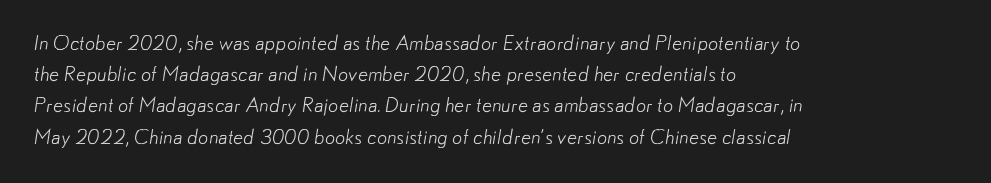
The image shows 20 px text type; set left-aligned, normal line spacing (1.56x), normal letter spacing, not underlined.
